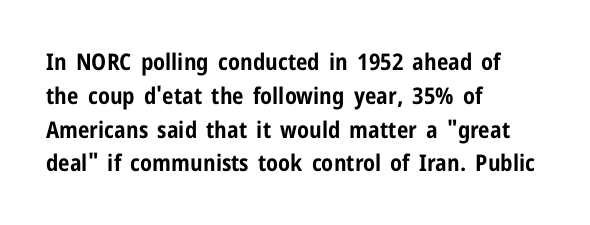
Bold? Absolutely — the strokes are thick and heavy. The setting favours the left margin, as ordinary paragraphs usually do. The font's upright variant was chosen for this text. A bare baseline throughout the passage. Vertical spacing — default.
